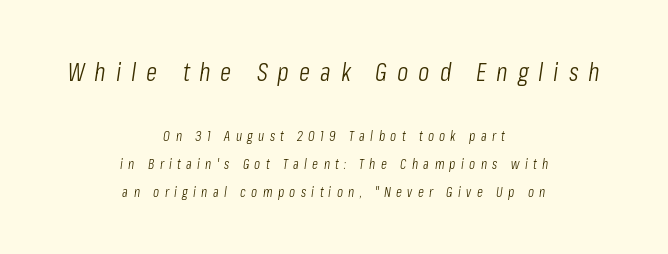
The image shows 26 px text type, italic (leaning right); set centered, loose line spacing (2.0x), unusually wide letter spacing (+0.38 em), not underlined; the first (top) block is 1.86x larger.
